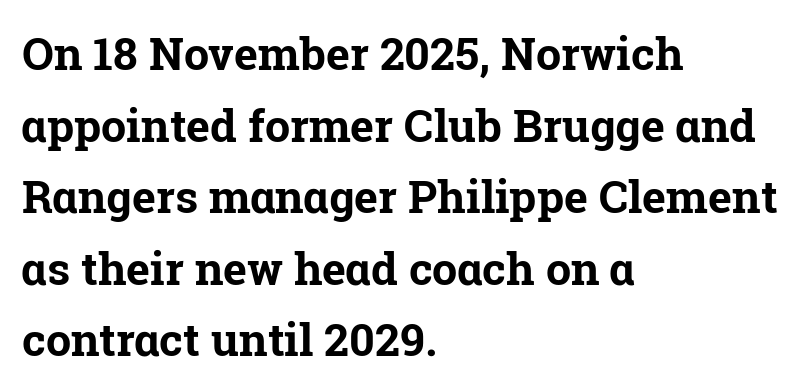
{"serif": "yes", "italic": "no", "bold": "yes", "weight": "bold", "width": "normal", "stroke_contrast": "low", "x_height": "medium", "monospaced": "no", "underline": "no", "align": "left", "line_spacing": "normal", "line_spacing_ratio": 1.59, "letter_spacing": "normal", "letter_spacing_em": 0.0, "glyph_px": 45}
